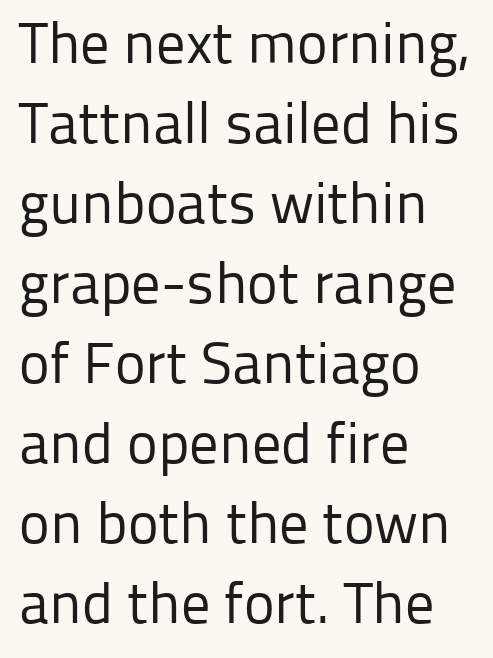
{"serif": "no", "italic": "no", "bold": "no", "weight": "regular", "width": "normal", "stroke_contrast": "low", "x_height": "medium", "monospaced": "no", "underline": "no", "align": "left", "line_spacing": "normal", "line_spacing_ratio": 1.38, "letter_spacing": "normal", "letter_spacing_em": 0.0, "glyph_px": 58}
